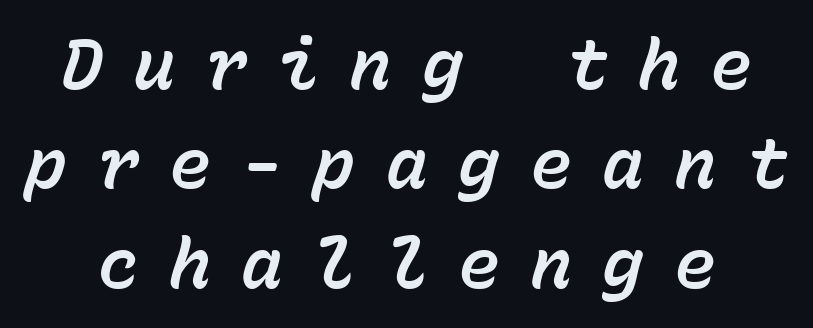
Here the designer chose a console-style face with uniform glyph widths. Does the lettering tilt? It does — this is italic. This block has exactly the height ordinary leading produces. Honestly, there is no underline to notice here at all.
